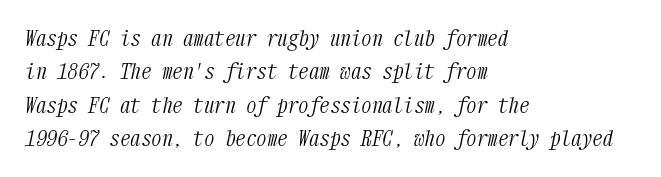
Leading matches the norm, producing a regular column. The face used here is rendered with its standard letterfit. Where is the straight margin? On the left. Underline: absent. Think standard paragraph weight, or any step lighter than that. Posture: slanted.
